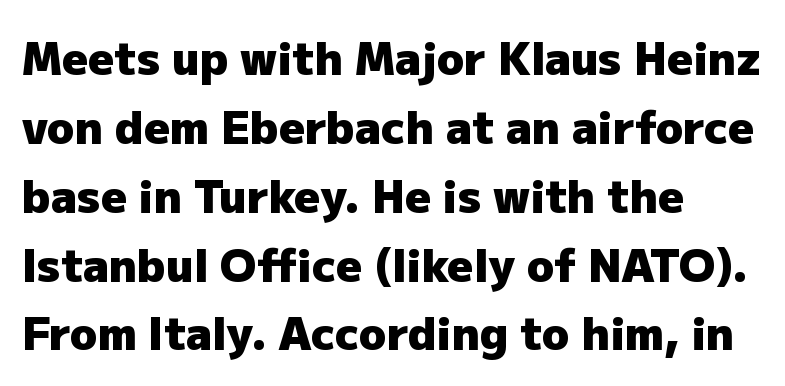
Q: Is the text bold? A: Yes.
Q: Is the text italic (slanted)? A: No, it is upright.
Q: Is the typeface a serif or a sans-serif typeface? A: Sans-serif.
Q: Is the text underlined? A: No.
Q: How is the paragraph aligned? A: Left-aligned.
Q: Is the spacing between letters normal or unusually wide? A: Normal.
Q: Is the spacing between lines tight, normal or loose? A: Normal.
Q: Width (condensed, normal, or wide)? A: Normal.
Q: Stroke contrast? A: Low.
Q: x-height? A: Medium.
Q: Monospaced? A: No.
